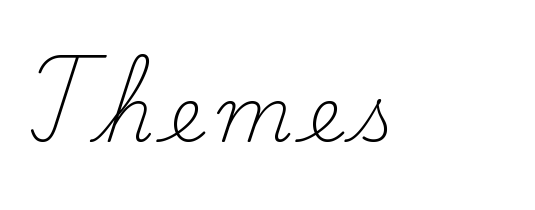
Q: Is the text bold? A: No.
Q: Is the text italic (slanted)? A: Yes.
Q: Is the typeface a serif or a sans-serif typeface? A: Serif.
Q: Is the text underlined? A: No.
Q: Is the spacing between letters normal or unusually wide? A: Unusually wide.
Q: Width (condensed, normal, or wide)? A: Normal.
Q: Stroke contrast? A: Low.
Q: x-height? A: Small.
Q: Monospaced? A: No.
